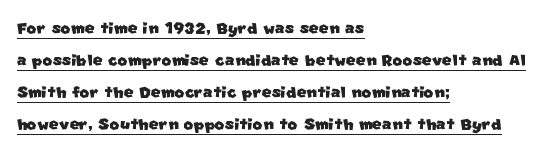
The image shows 21 px text type; set left-aligned, normal line spacing (1.52x), normal letter spacing, underlined.
